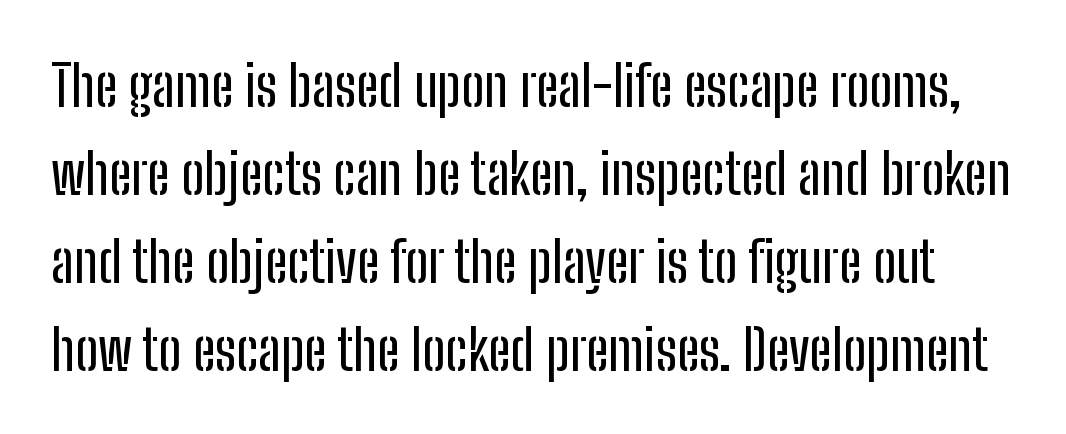
The image shows 56 px condensed sans-serif type, upright; set normal line spacing (1.57x), normal letter spacing, not underlined; low stroke contrast and a medium x-height.
